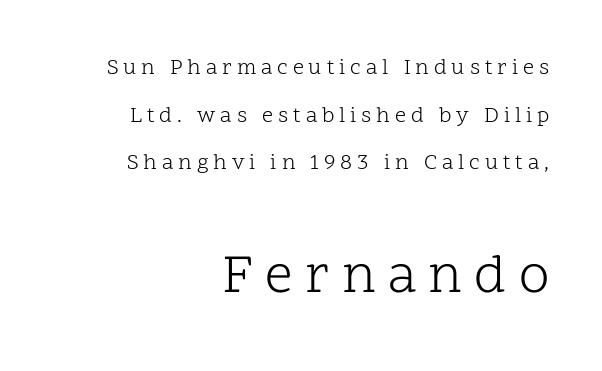
{"serif": "yes", "italic": "no", "bold": "no", "weight": "light", "width": "normal", "stroke_contrast": "low", "x_height": "medium", "monospaced": "no", "underline": "no", "align": "right", "line_spacing": "loose", "line_spacing_ratio": 2.16, "letter_spacing": "wide", "letter_spacing_em": 0.22, "larger_block": "second", "size_ratio": 2.5, "glyph_px": 55}
